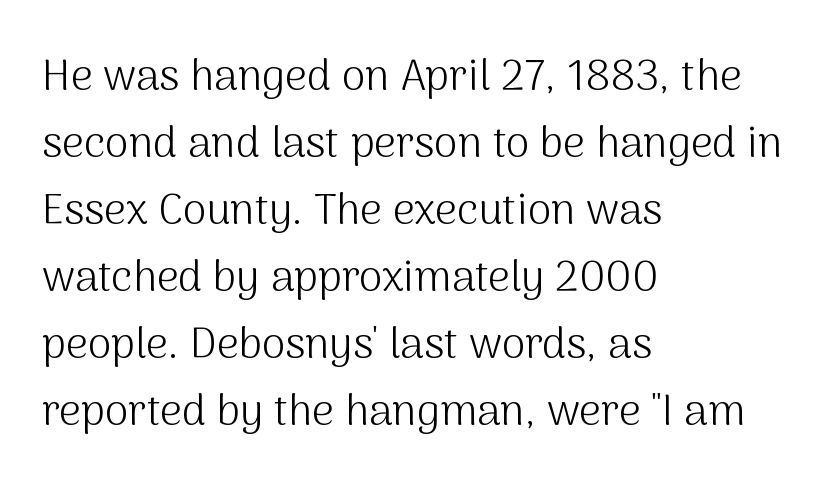
The image shows 43 px light sans-serif type, upright; set left-aligned, normal line spacing (1.56x), normal letter spacing, not underlined; medium stroke contrast and a medium x-height.
